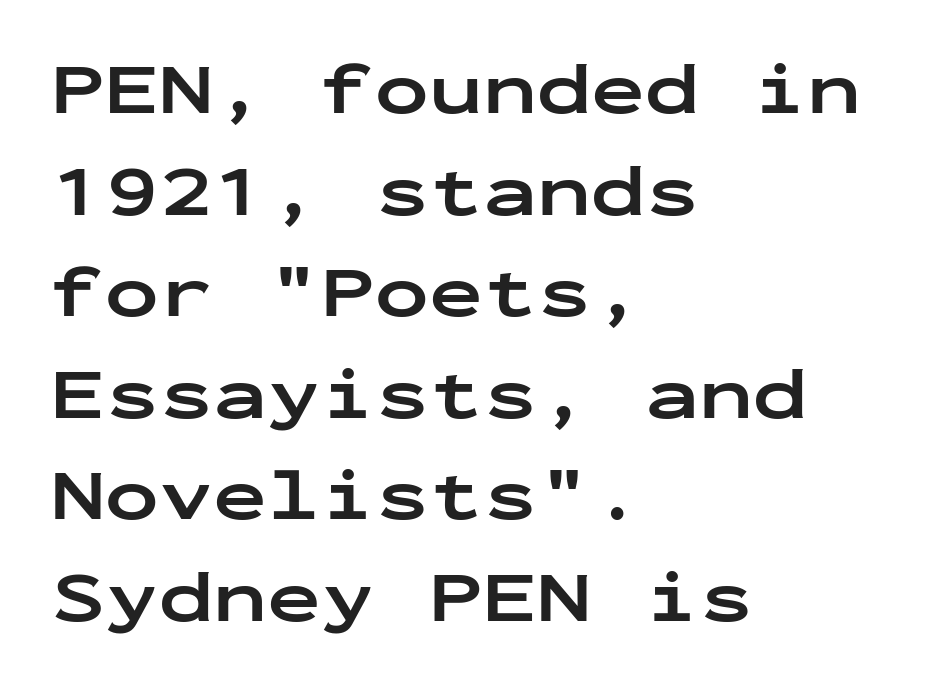
The image shows 72 px bold, wide sans-serif type, upright, monospaced; set left-aligned, normal line spacing (1.41x), normal letter spacing, not underlined; low stroke contrast and a medium x-height.
